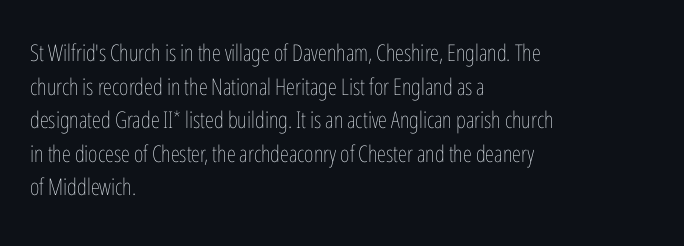
{"italic": "no", "bold": "no", "underline": "no", "align": "left", "line_spacing": "normal", "line_spacing_ratio": 1.46, "letter_spacing": "normal", "letter_spacing_em": 0.0, "glyph_px": 23}
